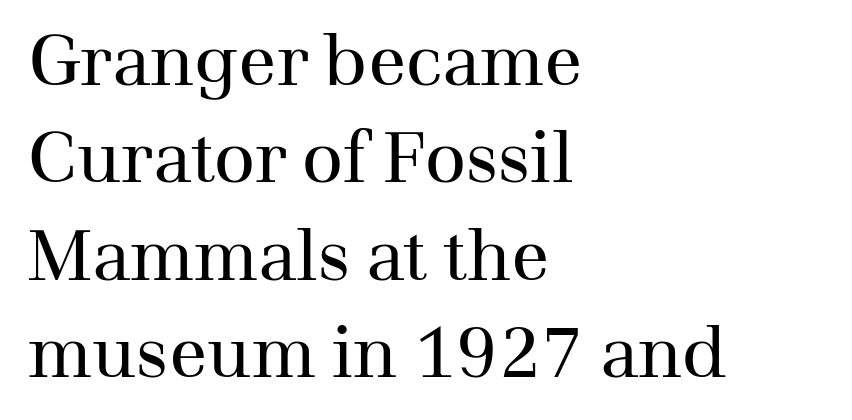
{"serif": "yes", "italic": "no", "bold": "no", "weight": "regular", "width": "normal", "stroke_contrast": "medium", "x_height": "medium", "monospaced": "no", "underline": "no", "align": "left", "line_spacing": "normal", "line_spacing_ratio": 1.37, "letter_spacing": "normal", "letter_spacing_em": 0.0, "glyph_px": 71}
